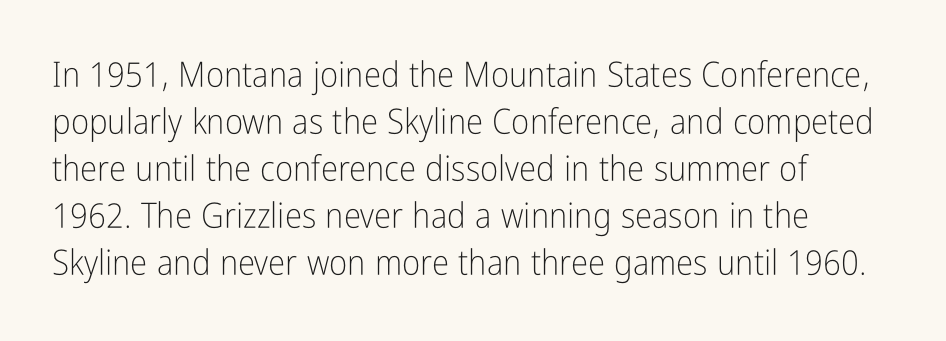
{"serif": "no", "italic": "no", "bold": "no", "weight": "light", "width": "condensed", "stroke_contrast": "low", "x_height": "medium", "monospaced": "no", "underline": "no", "align": "left", "line_spacing": "normal", "line_spacing_ratio": 1.34, "letter_spacing": "normal", "letter_spacing_em": 0.0, "glyph_px": 35}
